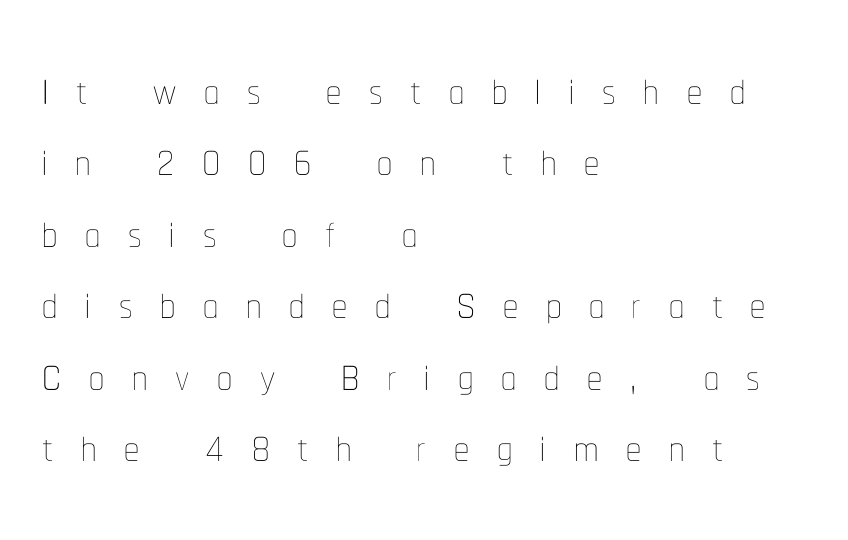
{"italic": "no", "bold": "no", "weight": "thin", "width": "condensed", "stroke_contrast": "low", "x_height": "medium", "monospaced": "no", "underline": "no", "align": "left", "line_spacing_ratio": 1.19, "letter_spacing": "wide", "letter_spacing_em": 0.46, "glyph_px": 60}
